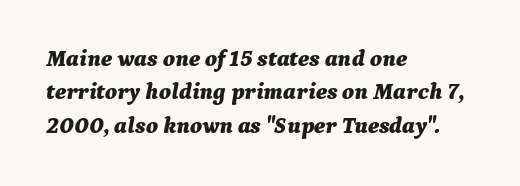
Q: Is the text bold? A: Yes.
Q: Is the text italic (slanted)? A: Yes, it leans right by about 9 degrees.
Q: Is the text underlined? A: No.
Q: How is the paragraph aligned? A: Left-aligned.
Q: Is the spacing between letters normal or unusually wide? A: Normal.
Q: Is the spacing between lines tight, normal or loose? A: Normal.
